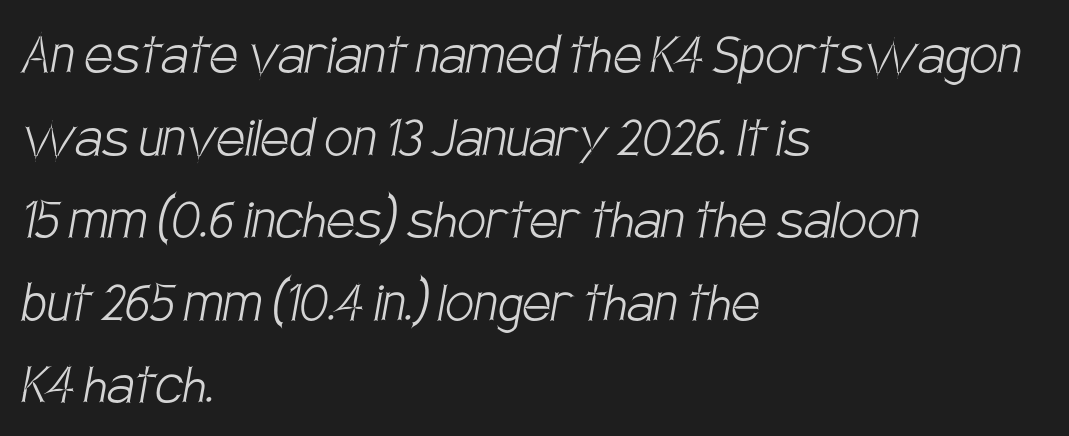
{"serif": "no", "bold": "no", "weight": "light", "width": "condensed", "stroke_contrast": "low", "x_height": "large", "monospaced": "no", "underline": "no", "align": "left", "line_spacing": "normal", "line_spacing_ratio": 1.29, "letter_spacing": "normal", "letter_spacing_em": 0.0, "glyph_px": 64}
